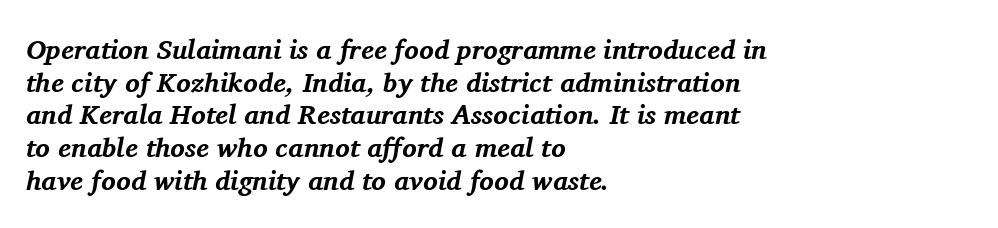
These words are printed bold, with thick strokes throughout. The area under the type is left untouched. The letters sit at their default tracking, neither squeezed nor spread. Style check: oblique.
